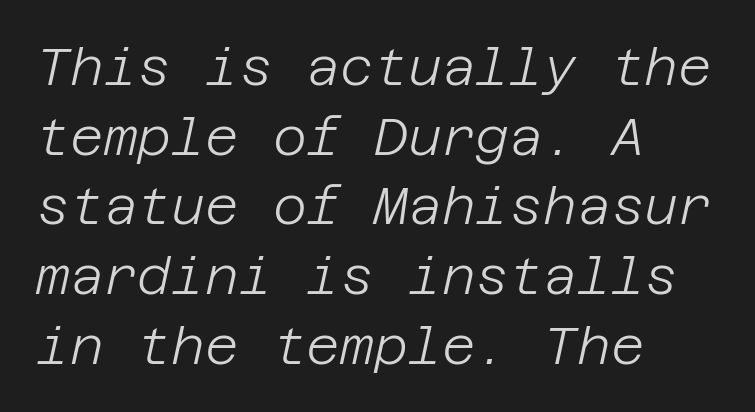
{"italic": "yes", "lean": "right", "slant_degrees": 12, "bold": "no", "weight": "light", "width": "normal", "stroke_contrast": "low", "x_height": "large", "underline": "no", "align": "left", "line_spacing": "normal", "line_spacing_ratio": 1.34, "letter_spacing": "normal", "letter_spacing_em": 0.0, "glyph_px": 52}
